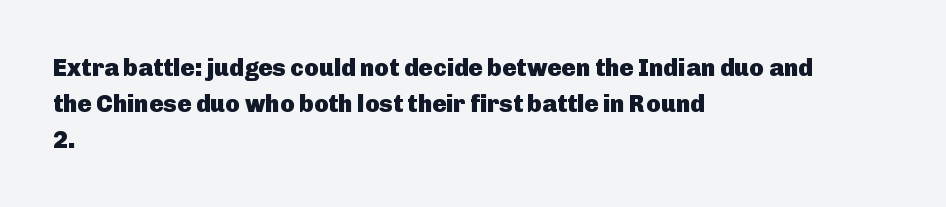
These lines are set flush left with a ragged right edge. Upright lettering throughout. Compared with typical body copy, the letter spacing here is the same. The line-height multiplier appears to be the usual default.
